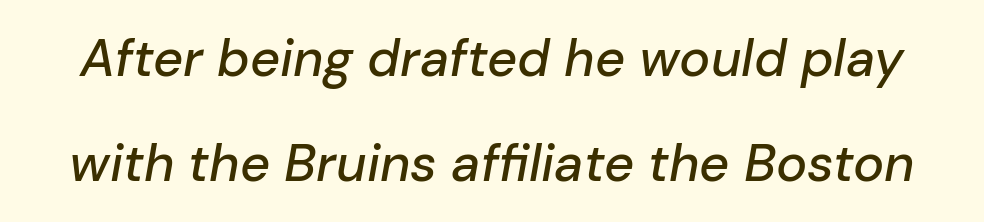
{"italic": "yes", "lean": "right", "slant_degrees": 10, "width": "normal", "stroke_contrast": "low", "x_height": "medium", "monospaced": "no", "underline": "no", "line_spacing": "loose", "line_spacing_ratio": 2.01, "letter_spacing": "normal", "letter_spacing_em": 0.0, "glyph_px": 52}
